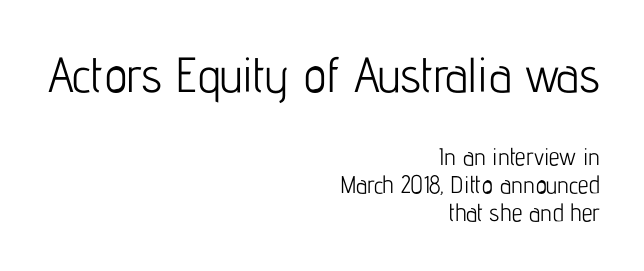
The image shows 49 px light, condensed sans-serif type, upright; set right-aligned, line spacing 1.17x, normal letter spacing, not underlined; the first (top) block is 2.04x larger; low stroke contrast and a medium x-height.
